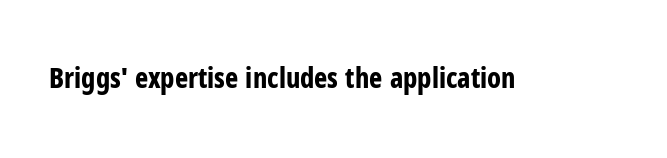
Q: Is the text bold? A: Yes.
Q: Is the text italic (slanted)? A: No, it is upright.
Q: Is the typeface a serif or a sans-serif typeface? A: Sans-serif.
Q: Is the text underlined? A: No.
Q: Is the spacing between letters normal or unusually wide? A: Normal.
Q: Width (condensed, normal, or wide)? A: Condensed.
Q: Stroke contrast? A: Low.
Q: x-height? A: Medium.
Q: Monospaced? A: No.
